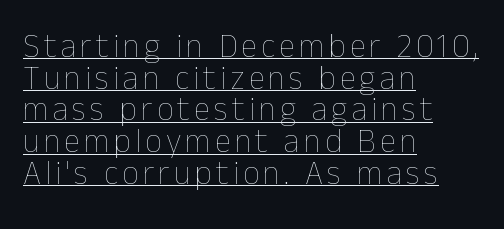
The image shows 33 px thin type, upright; set left-aligned, tight line spacing (0.96x), underlined; low stroke contrast and a medium x-height.
